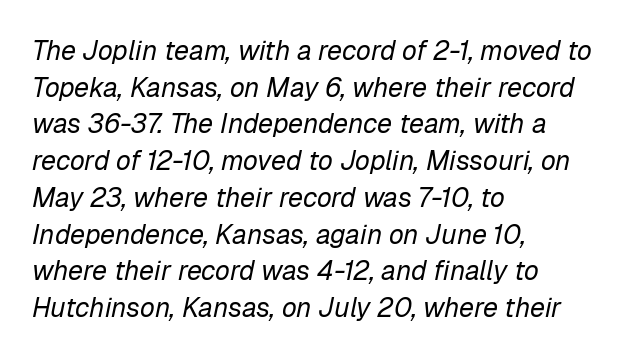
Quick note: underline off. The passage shown has conventional tracking throughout. Is the type heavy? It reads as light-to-regular instead. Slant detected: the letters are inclined. Vertically, the passage feels balanced, rows spaced as you'd expect. Casual observation: everything's shoved over to the left.
